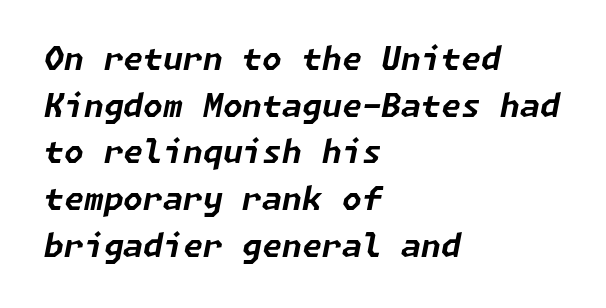
{"italic": "yes", "lean": "right", "slant_degrees": 11, "bold": "yes", "weight": "bold", "width": "normal", "stroke_contrast": "low", "x_height": "medium", "underline": "no", "align": "left", "line_spacing": "normal", "line_spacing_ratio": 1.46, "letter_spacing": "normal", "letter_spacing_em": 0.0, "glyph_px": 32}
